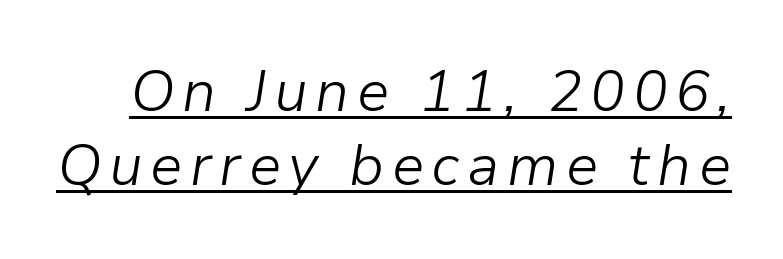
{"italic": "yes", "lean": "right", "slant_degrees": 9, "bold": "no", "weight": "light", "width": "normal", "stroke_contrast": "low", "x_height": "medium", "monospaced": "no", "underline": "yes", "line_spacing": "normal", "line_spacing_ratio": 1.28, "glyph_px": 58}
